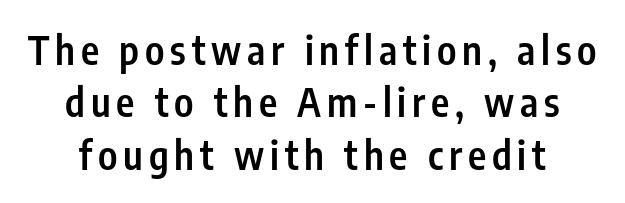
Italic? Not at all — the glyphs are vertical. The letters carry no serifs — their stems end cleanly without finishing strokes. The strip under each line holds only bare page. Every letter is mildly thick-stroked: semibold rather than bold. Does the leading feel generous? No, just average. Is this a fixed-width face? No — the glyphs have proportional, varying widths.
